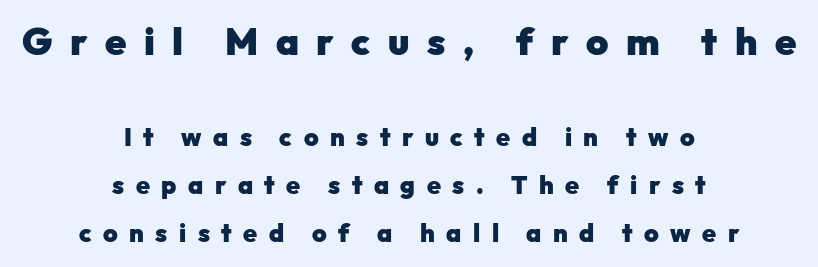
{"serif": "no", "italic": "no", "bold": "yes", "weight": "heavy", "width": "normal", "stroke_contrast": "low", "x_height": "medium", "monospaced": "no", "underline": "no", "align": "center", "line_spacing": "loose", "line_spacing_ratio": 1.93, "letter_spacing": "wide", "letter_spacing_em": 0.46, "larger_block": "first", "size_ratio": 1.52, "glyph_px": 38}
